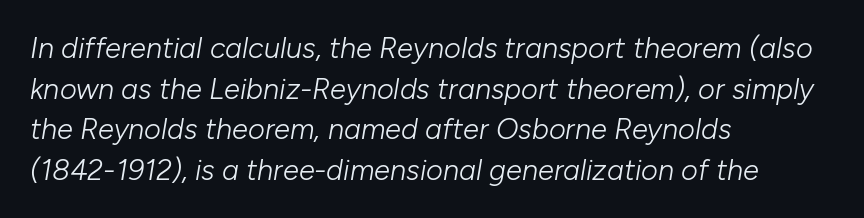
The image shows 29 px light type, italic (leaning right); set left-aligned, normal line spacing (1.4x), normal letter spacing, not underlined; low stroke contrast and a medium x-height.
